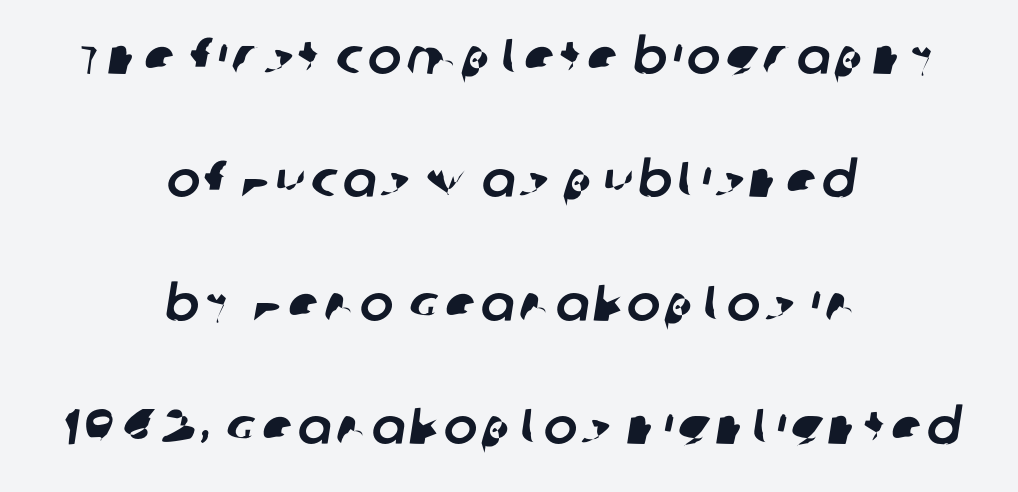
Q: Is the typeface a serif or a sans-serif typeface? A: Sans-serif.
Q: Is the text underlined? A: No.
Q: How is the paragraph aligned? A: Centered.
Q: Is the spacing between lines tight, normal or loose? A: Loose.
Q: Width (condensed, normal, or wide)? A: Normal.
Q: Stroke contrast? A: Low.
Q: x-height? A: Large.
Q: Monospaced? A: No.
